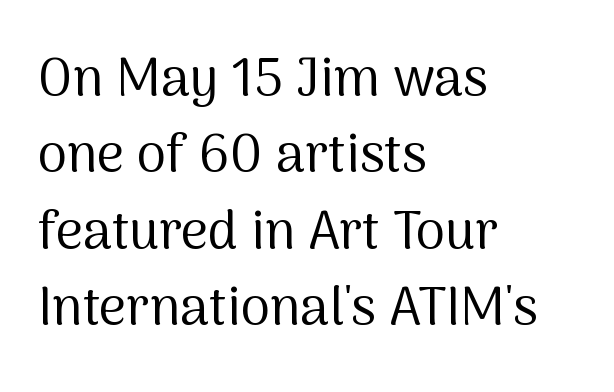
The image shows 53 px regular-weight sans-serif type, upright; set left-aligned, normal line spacing (1.44x), normal letter spacing, not underlined; medium stroke contrast and a medium x-height.
